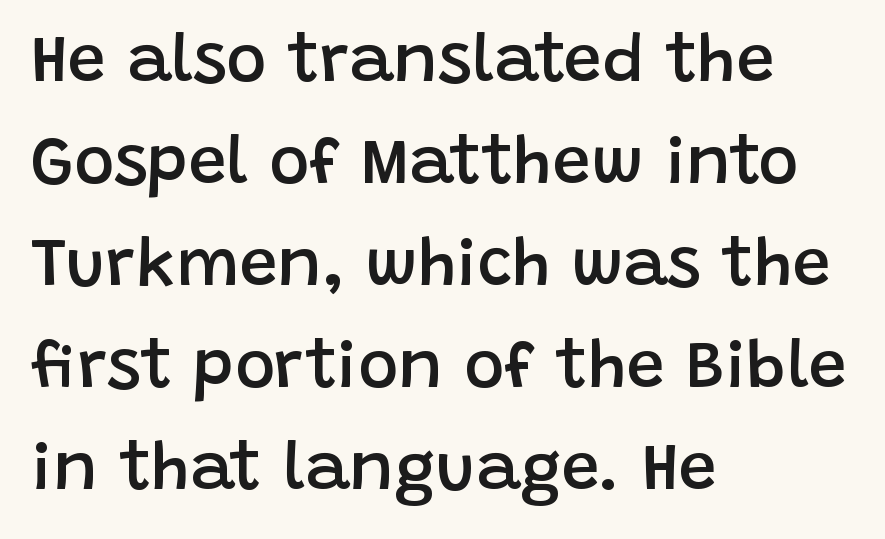
The line-height multiplier appears to be the usual default. How are the letters spaced? Ordinarily, with no added tracking. Spacing verdict: proportional, widths tailored to each character. Look at the stroke-to-counter ratio: somewhat heavy, a semibold.
